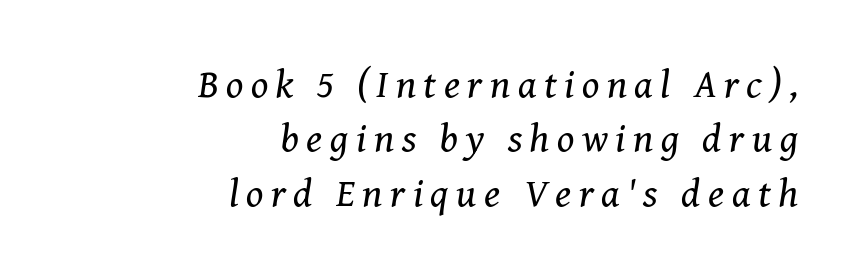
{"serif": "yes", "italic": "yes", "lean": "right", "slant_degrees": 8, "bold": "no", "weight": "regular", "width": "normal", "stroke_contrast": "medium", "x_height": "medium", "monospaced": "no", "underline": "no", "align": "right", "line_spacing": "normal", "line_spacing_ratio": 1.36, "glyph_px": 40}
